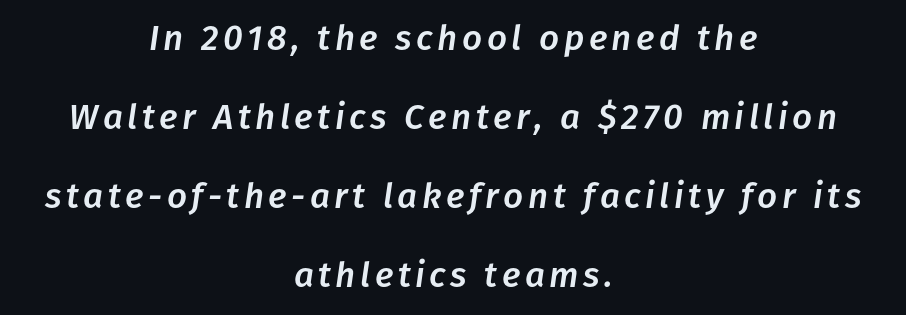
The text carries the slant typical of an italic or oblique font. This sample has the flowing, uneven cadence of proportional lettering. Notice the wide empty band between every row — that's loose leading. Only glyphs here, with clear space below each row.
